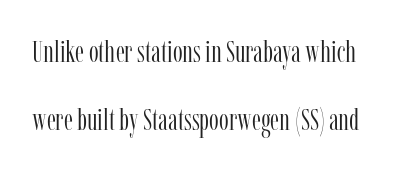
Q: Is the text bold? A: No.
Q: Is the text italic (slanted)? A: No, it is upright.
Q: Is the typeface a serif or a sans-serif typeface? A: Serif.
Q: Is the text underlined? A: No.
Q: Is the spacing between letters normal or unusually wide? A: Normal.
Q: Is the spacing between lines tight, normal or loose? A: Loose.
Q: Width (condensed, normal, or wide)? A: Condensed.
Q: Stroke contrast? A: Low.
Q: x-height? A: Medium.
Q: Monospaced? A: No.
